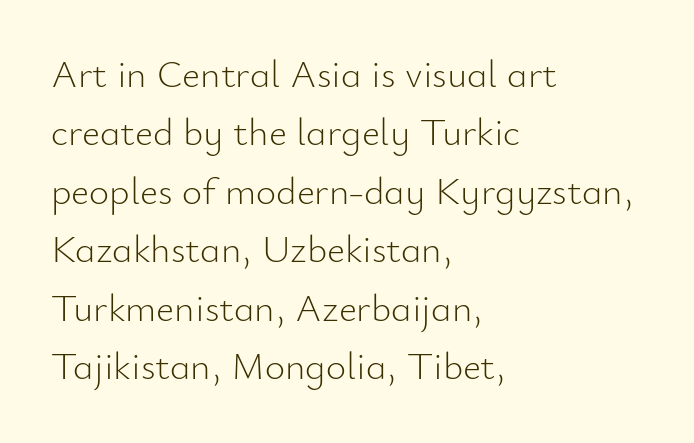
Vertical spacing — default. Unbolded letterforms with no extra heft. This rendering leaves character spacing at its baseline value. Ordinary non-slanted type is in use.
